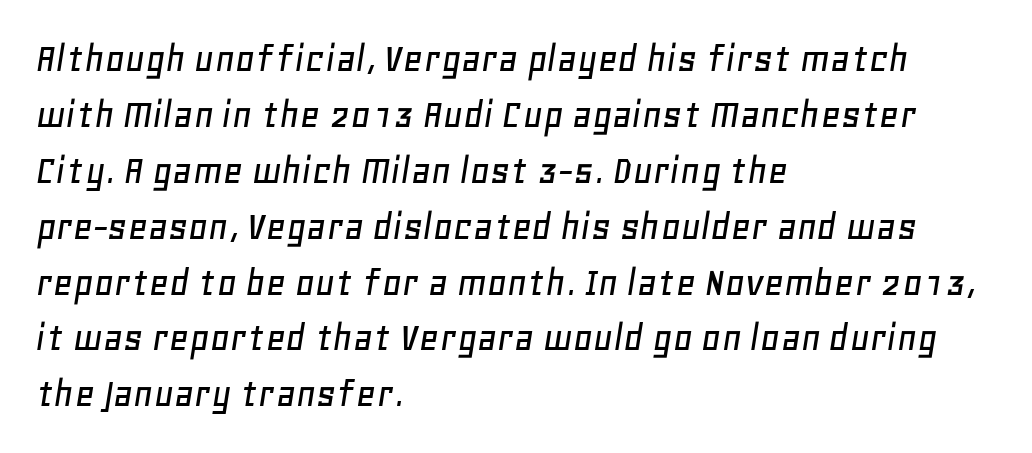
Q: Is the text italic (slanted)? A: Yes, it leans right by about 11 degrees.
Q: Is the text underlined? A: No.
Q: How is the paragraph aligned? A: Left-aligned.
Q: Is the spacing between letters normal or unusually wide? A: Normal.
Q: Is the spacing between lines tight, normal or loose? A: Normal.
Q: Width (condensed, normal, or wide)? A: Normal.
Q: Stroke contrast? A: Low.
Q: x-height? A: Large.
Q: Monospaced? A: No.
